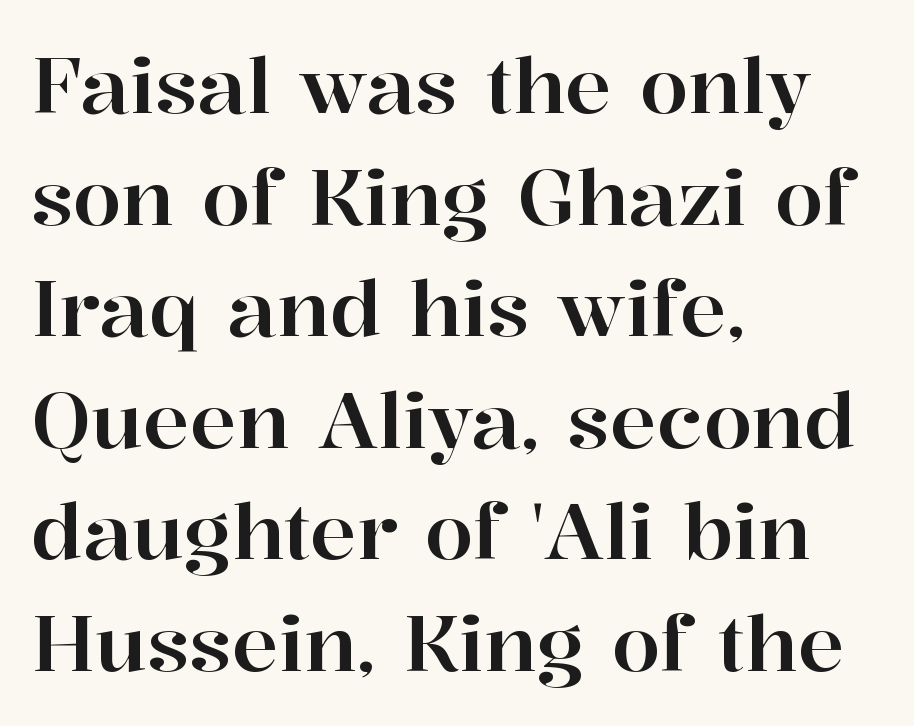
The image shows 78 px serif type, upright; set left-aligned, normal line spacing (1.43x), normal letter spacing, not underlined; high stroke contrast and a medium x-height.
